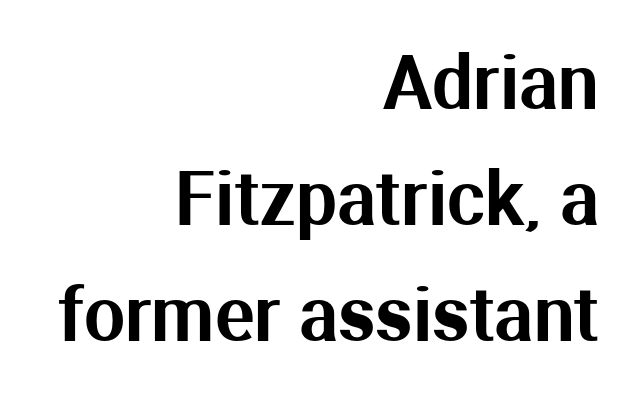
{"serif": "no", "italic": "no", "width": "normal", "stroke_contrast": "medium", "x_height": "medium", "monospaced": "no", "underline": "no", "align": "right", "line_spacing": "normal", "line_spacing_ratio": 1.59, "letter_spacing": "normal", "letter_spacing_em": 0.0, "glyph_px": 73}
